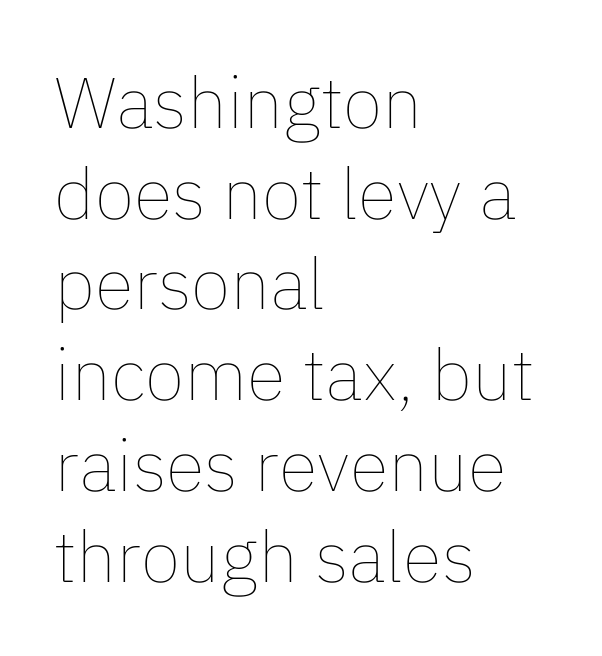
Heaviness? Minimal to ordinary, like unemphasized prose. You could not count columns in this text — the font is proportionally spaced. It's the straight-up-and-down kind of type. Notice how the passage keeps a crisp vertical edge on the left only. Descenders hang freely into open space. What's the leading like? Ordinary, nothing unusual.
